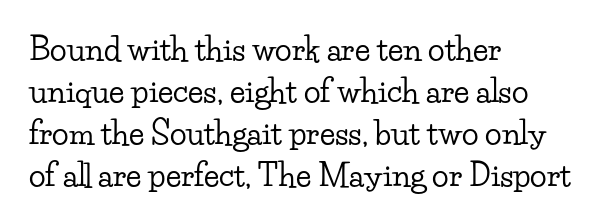
Q: Is the text italic (slanted)? A: No, it is upright.
Q: Is the typeface a serif or a sans-serif typeface? A: Serif.
Q: Is the text underlined? A: No.
Q: How is the paragraph aligned? A: Left-aligned.
Q: Is the spacing between letters normal or unusually wide? A: Normal.
Q: Is the spacing between lines tight, normal or loose? A: Normal.
Q: Width (condensed, normal, or wide)? A: Wide.
Q: Stroke contrast? A: Low.
Q: x-height? A: Small.
Q: Monospaced? A: No.
